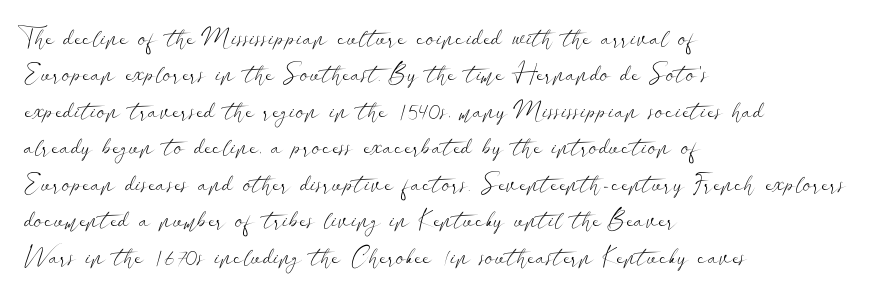
The passage shown has conventional tracking throughout. The zone under the glyphs is completely vacant. The lines are quadded left. These glyphs show unthickened strokes, regular width or finer. Rows of type keep a routine distance in the vertical direction.
